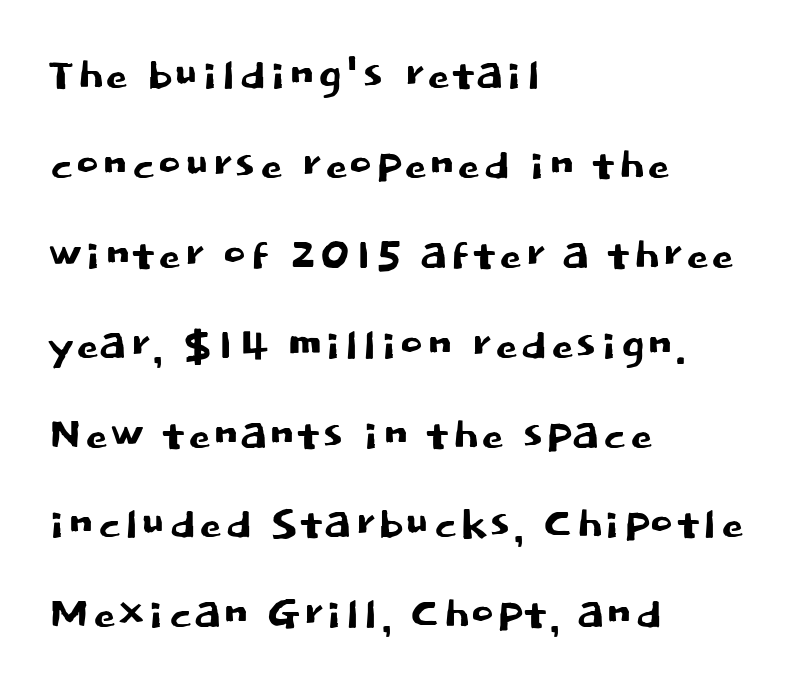
The image shows 58 px sans-serif type, upright; set left-aligned, normal line spacing (1.55x), normal letter spacing, not underlined; low stroke contrast and a large x-height.
